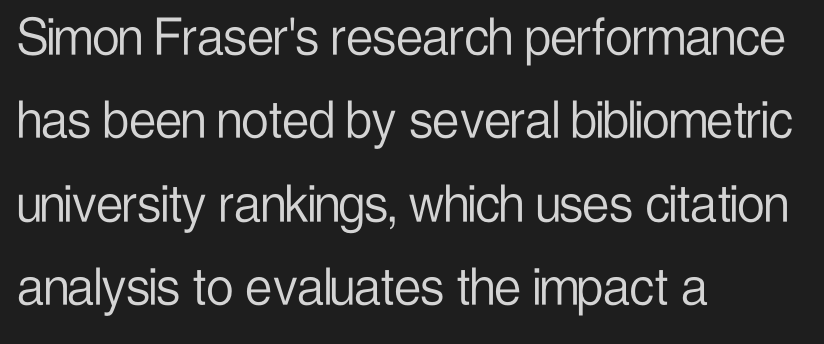
Honestly, the letter spacing is just normal — you wouldn't notice it. Character widths vary here, with narrow letters taking less room than wide ones. No heavy texture on the line: the type isn't bold. One glance says typical: line gaps are just what's usual. Serif or sans? Sans — the stroke terminals are bare. The glyphs are unaccompanied by any horizontal stroke below them.
